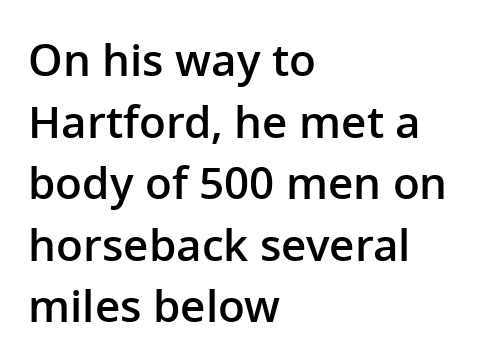
{"serif": "no", "italic": "no", "bold": "semi", "weight": "semibold", "width": "normal", "stroke_contrast": "low", "x_height": "medium", "monospaced": "no", "underline": "no", "align": "left", "line_spacing": "normal", "line_spacing_ratio": 1.4, "letter_spacing": "normal", "letter_spacing_em": 0.0, "glyph_px": 44}
